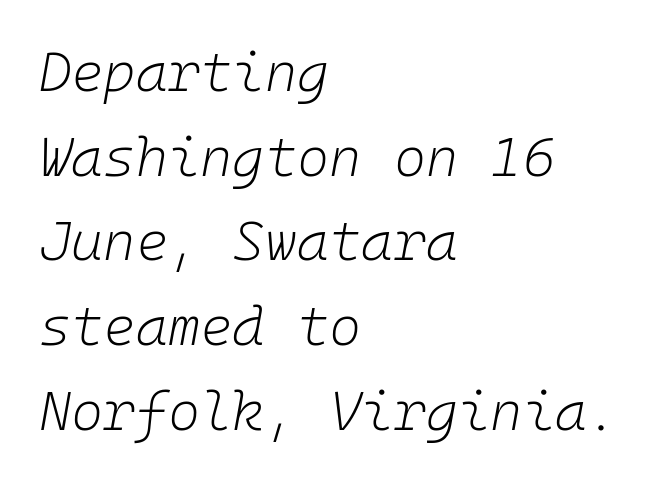
{"italic": "yes", "lean": "right", "slant_degrees": 10, "bold": "no", "weight": "light", "width": "normal", "stroke_contrast": "low", "x_height": "medium", "monospaced": "yes", "underline": "no", "align": "left", "line_spacing": "normal", "line_spacing_ratio": 1.54, "letter_spacing": "normal", "letter_spacing_em": 0.0, "glyph_px": 55}
